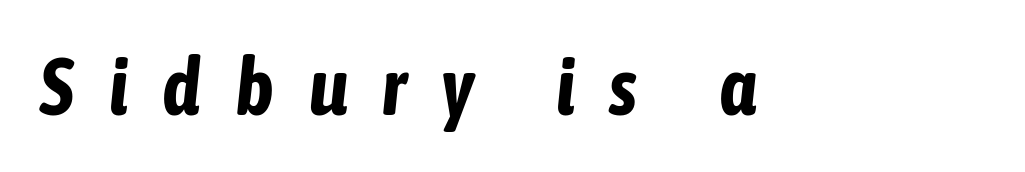
{"italic": "yes", "lean": "right", "slant_degrees": 6, "bold": "yes", "weight": "bold", "width": "condensed", "stroke_contrast": "low", "x_height": "medium", "monospaced": "no", "underline": "no", "letter_spacing": "wide", "letter_spacing_em": 0.44, "glyph_px": 80}
